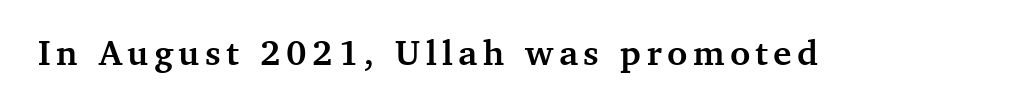
Every character sits straight up, as roman type does. Has an underline been added? It has not. A typesetter would label this face a serif. This sample has the flowing, uneven cadence of proportional lettering.
